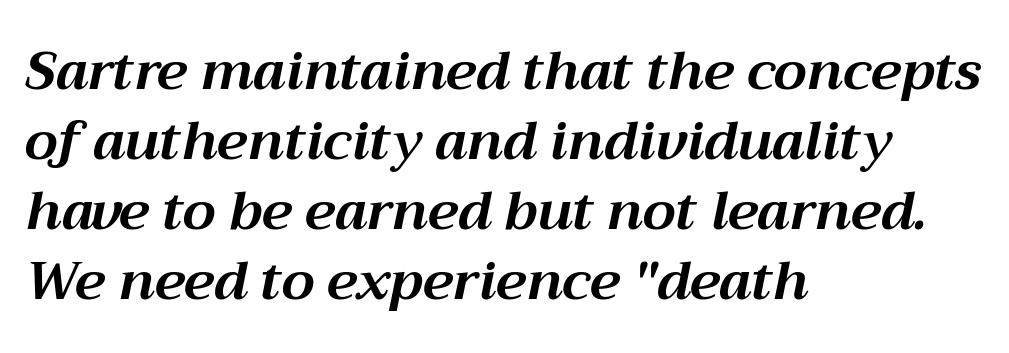
Bold? Absolutely — the strokes are thick and heavy. Is the letter spacing exaggerated? No — it looks like the ordinary default. Character widths vary here, with narrow letters taking less room than wide ones. The rag falls on the right side of this text block.
